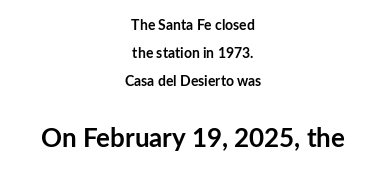
{"italic": "no", "bold": "yes", "underline": "no", "align": "center", "line_spacing": "loose", "line_spacing_ratio": 2.0, "letter_spacing": "normal", "letter_spacing_em": 0.0, "larger_block": "second", "size_ratio": 1.86, "glyph_px": 26}
